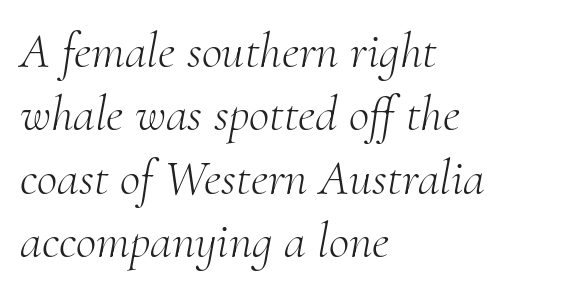
Does the lettering tilt? It does — this is italic. The rendering uses natural spacing where letterforms have individual widths. Classification — serif. These lines are set flush left with a ragged right edge.
